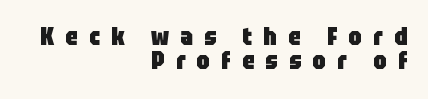
{"italic": "no", "bold": "yes", "underline": "no", "align": "right", "line_spacing": "tight", "line_spacing_ratio": 1.01, "letter_spacing": "wide", "letter_spacing_em": 0.47, "glyph_px": 24}
